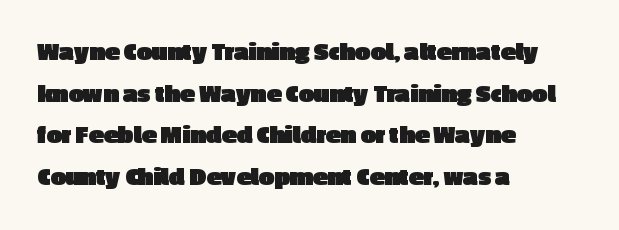
{"italic": "no", "bold": "yes", "underline": "no", "align": "left", "line_spacing": "normal", "line_spacing_ratio": 1.54, "letter_spacing": "normal", "letter_spacing_em": 0.0, "glyph_px": 27}
